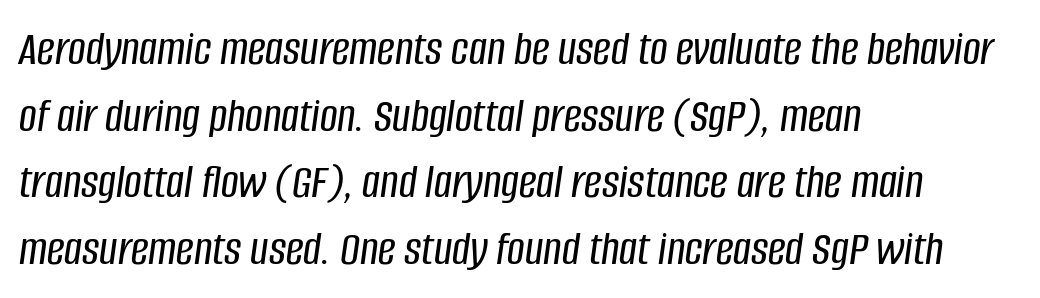
The image shows 49 px condensed type, italic (leaning right); set left-aligned, normal line spacing (1.36x), normal letter spacing, not underlined; low stroke contrast and a large x-height.
